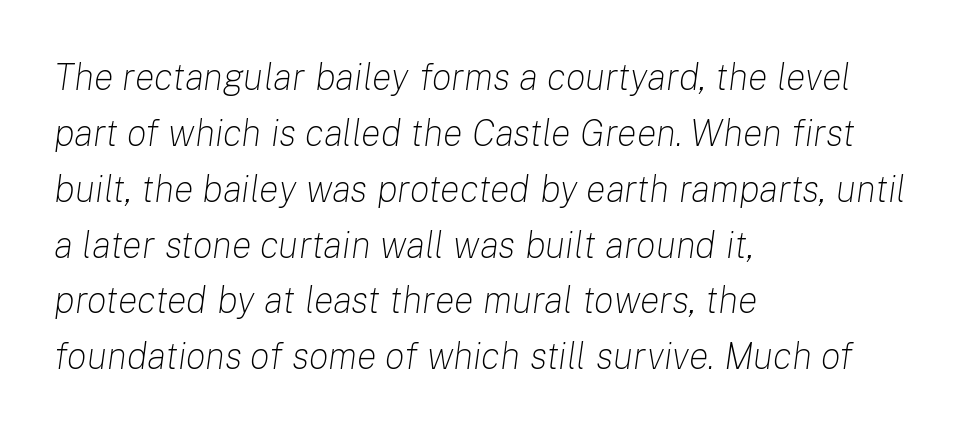
The image shows 37 px light type, italic (leaning right); set left-aligned, normal line spacing (1.51x), normal letter spacing, not underlined; low stroke contrast and a medium x-height.
